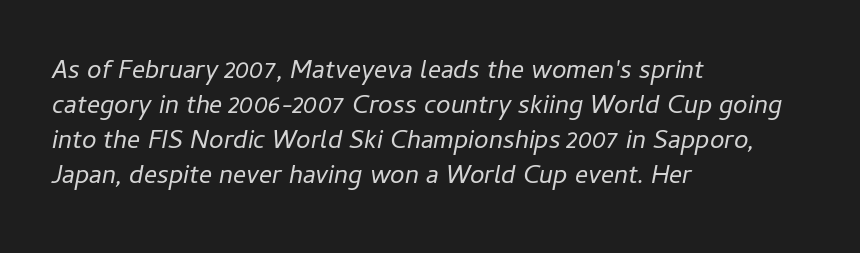
{"italic": "yes", "lean": "right", "slant_degrees": 11, "bold": "no", "underline": "no", "align": "left", "line_spacing": "normal", "line_spacing_ratio": 1.35, "letter_spacing": "normal", "letter_spacing_em": 0.0, "glyph_px": 26}
